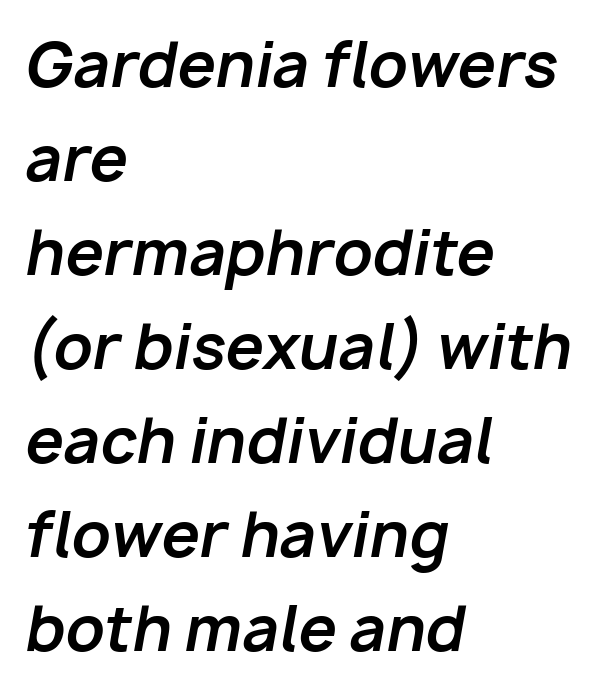
The image shows 61 px bold type, italic (leaning right); set left-aligned, normal line spacing (1.54x), normal letter spacing, not underlined; low stroke contrast and a medium x-height.
